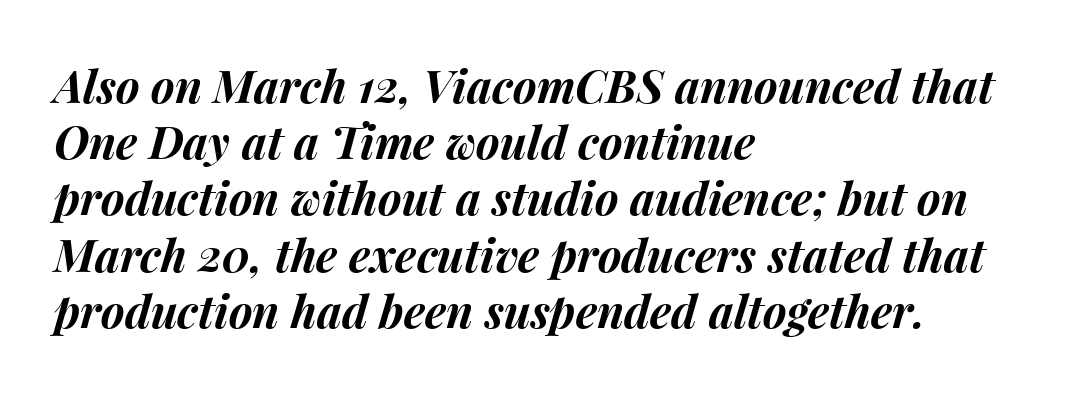
Q: Is the text bold? A: Yes.
Q: Is the text italic (slanted)? A: Yes, it leans right by about 15 degrees.
Q: Is the text underlined? A: No.
Q: How is the paragraph aligned? A: Left-aligned.
Q: Is the spacing between letters normal or unusually wide? A: Normal.
Q: Is the spacing between lines tight, normal or loose? A: Normal.
Q: Width (condensed, normal, or wide)? A: Normal.
Q: Stroke contrast? A: Medium.
Q: x-height? A: Medium.
Q: Monospaced? A: No.
